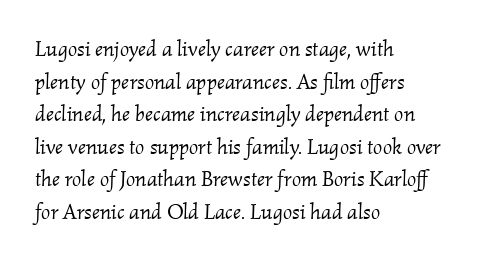
Q: Is the text bold? A: No.
Q: Is the text italic (slanted)? A: Yes, it leans right by about 2 degrees.
Q: Is the text underlined? A: No.
Q: How is the paragraph aligned? A: Left-aligned.
Q: Is the spacing between letters normal or unusually wide? A: Normal.
Q: Is the spacing between lines tight, normal or loose? A: Normal.
